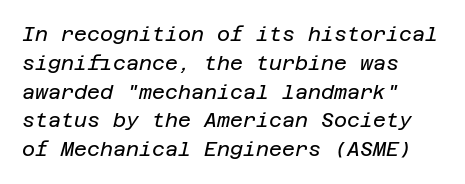
Characters are canted at an angle relative to the baseline's perpendicular. Ink coverage per letter is moderate at most. Quick note: interline space is typical. Decoration check: the copy has no underline. Does extra space separate the letters? No, they use regular spacing. Reading down the block, your eye returns to a fixed left position each line.
